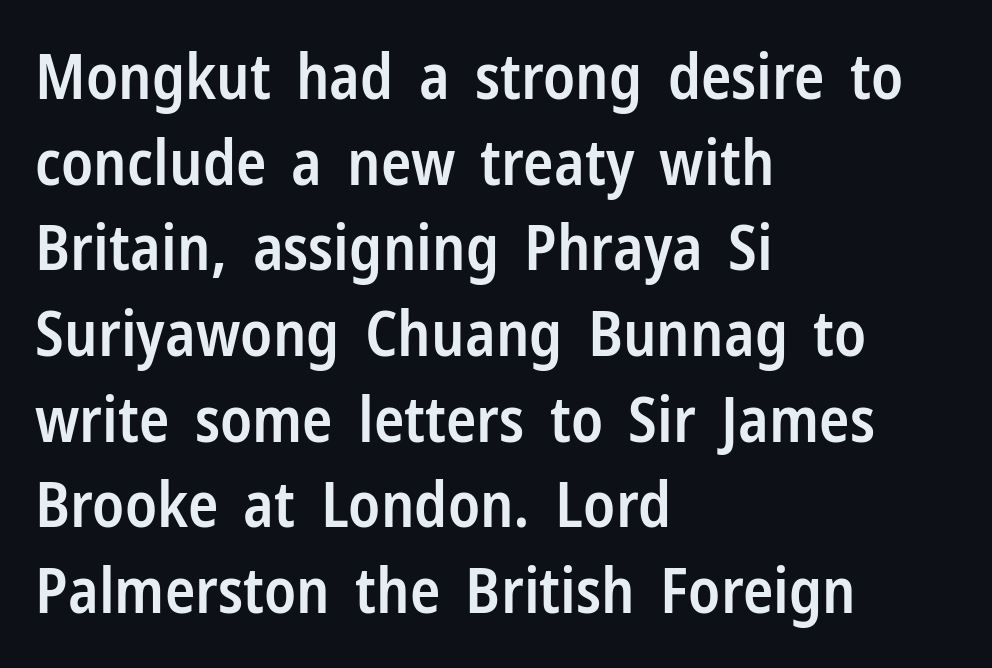
{"serif": "no", "italic": "no", "bold": "semi", "weight": "semibold", "width": "condensed", "stroke_contrast": "low", "x_height": "medium", "monospaced": "no", "underline": "no", "align": "left", "line_spacing": "normal", "line_spacing_ratio": 1.36, "letter_spacing": "normal", "letter_spacing_em": 0.0, "glyph_px": 63}
